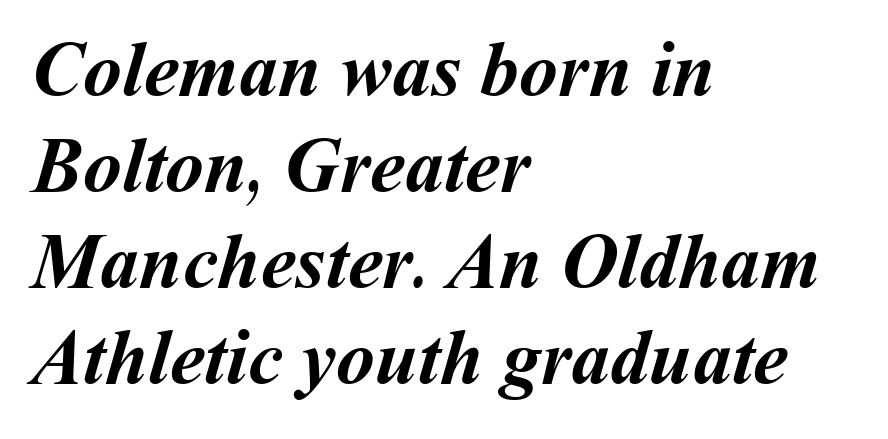
{"bold": "yes", "weight": "semibold", "width": "normal", "stroke_contrast": "medium", "x_height": "medium", "monospaced": "no", "underline": "no", "align": "left", "line_spacing_ratio": 1.23, "letter_spacing": "normal", "letter_spacing_em": 0.0, "glyph_px": 78}
